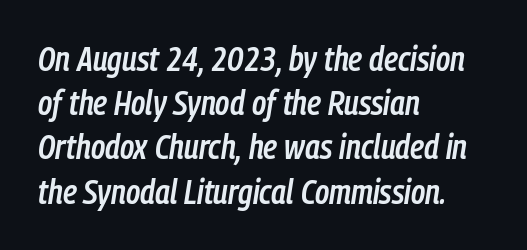
The image shows 34 px semibold, condensed type, italic (leaning right); set left-aligned, normal line spacing (1.3x), normal letter spacing, not underlined; low stroke contrast and a medium x-height.
